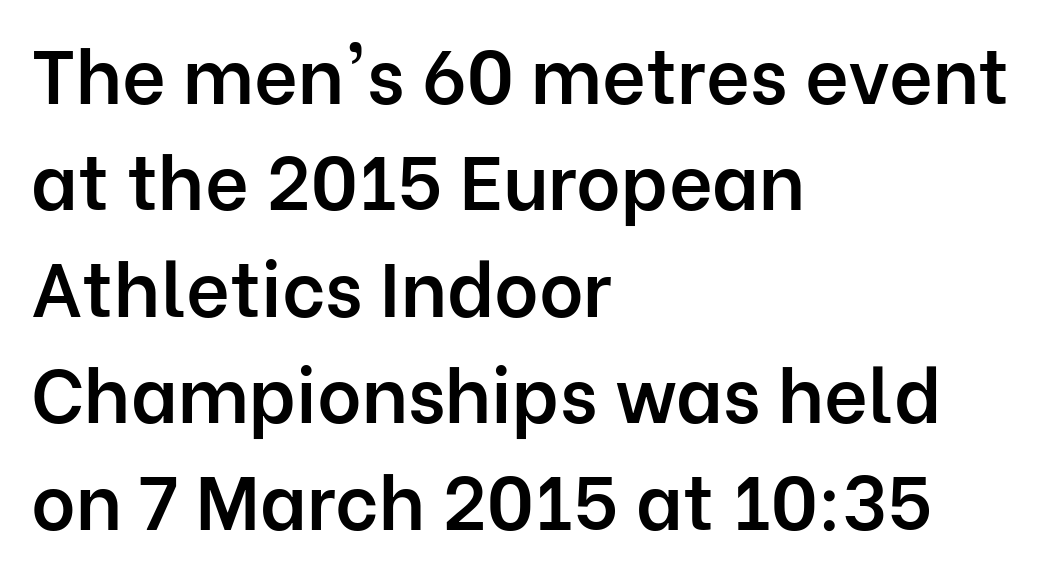
The image shows 76 px semibold sans-serif type, upright; set left-aligned, normal line spacing (1.4x), normal letter spacing, not underlined; low stroke contrast and a medium x-height.
